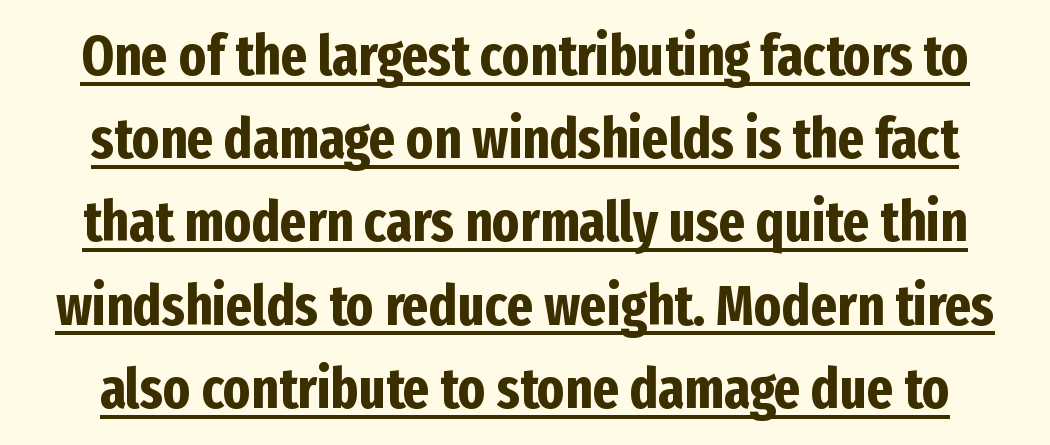
Q: Is the text bold? A: Yes.
Q: Is the text italic (slanted)? A: No, it is upright.
Q: Is the typeface a serif or a sans-serif typeface? A: Sans-serif.
Q: Is the text underlined? A: Yes.
Q: Is the spacing between letters normal or unusually wide? A: Normal.
Q: Is the spacing between lines tight, normal or loose? A: Normal.
Q: Width (condensed, normal, or wide)? A: Condensed.
Q: Stroke contrast? A: Low.
Q: x-height? A: Medium.
Q: Monospaced? A: No.
